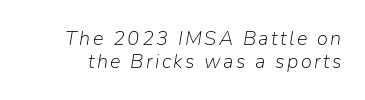
{"italic": "yes", "lean": "right", "slant_degrees": 9, "bold": "no", "underline": "no", "line_spacing": "tight", "line_spacing_ratio": 1.13, "glyph_px": 20}
